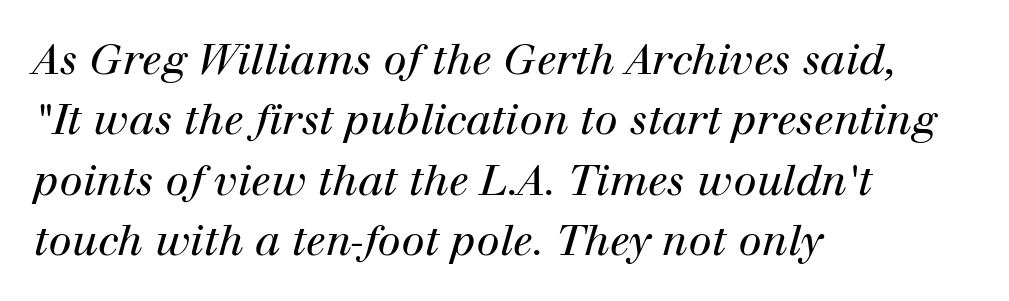
Q: Is the text bold? A: No.
Q: Is the text italic (slanted)? A: Yes, it leans right by about 12 degrees.
Q: Is the typeface a serif or a sans-serif typeface? A: Serif.
Q: Is the text underlined? A: No.
Q: How is the paragraph aligned? A: Left-aligned.
Q: Is the spacing between letters normal or unusually wide? A: Normal.
Q: Is the spacing between lines tight, normal or loose? A: Normal.
Q: Width (condensed, normal, or wide)? A: Normal.
Q: Stroke contrast? A: High.
Q: x-height? A: Medium.
Q: Monospaced? A: No.
